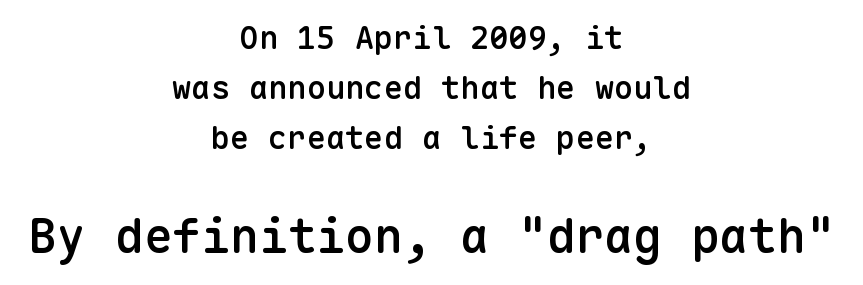
Stems and bowls a touch heavier than normal — semibold. In terms of posture, this sample is upright. The strip under each line holds only bare page. These lines sit exactly where default settings would place them.
